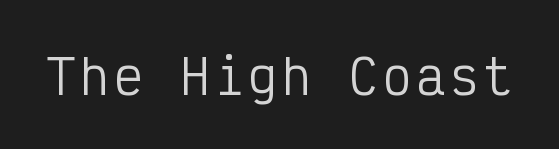
Q: Is the text bold? A: No.
Q: Is the text italic (slanted)? A: No, it is upright.
Q: Is the typeface a serif or a sans-serif typeface? A: Sans-serif.
Q: Is the text underlined? A: No.
Q: Width (condensed, normal, or wide)? A: Condensed.
Q: Stroke contrast? A: Low.
Q: x-height? A: Medium.
Q: Monospaced? A: Yes.
